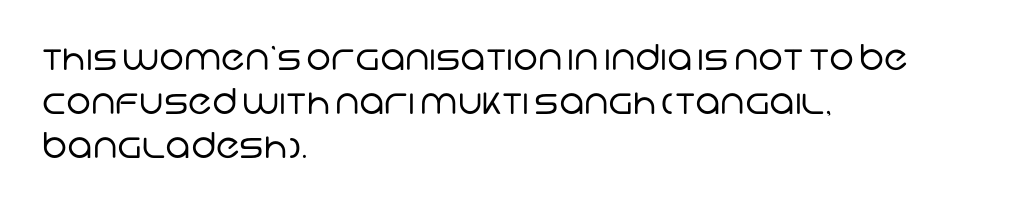
The image shows 35 px regular-weight sans-serif type; set left-aligned, normal line spacing (1.26x), normal letter spacing, not underlined; low stroke contrast and a large x-height.
